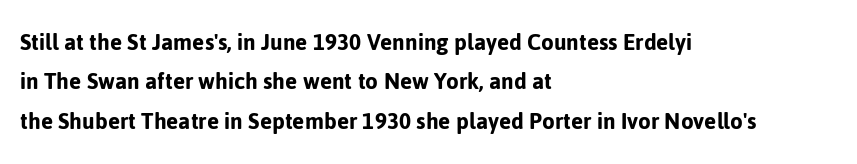
Q: Is the text italic (slanted)? A: No, it is upright.
Q: Is the text underlined? A: No.
Q: How is the paragraph aligned? A: Left-aligned.
Q: Is the spacing between letters normal or unusually wide? A: Normal.
Q: Is the spacing between lines tight, normal or loose? A: Normal.
